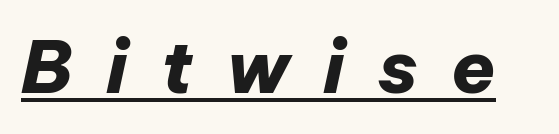
Q: Is the text bold? A: Yes.
Q: Is the text italic (slanted)? A: Yes, it leans right by about 12 degrees.
Q: Is the text underlined? A: Yes.
Q: Is the spacing between letters normal or unusually wide? A: Unusually wide.
Q: Width (condensed, normal, or wide)? A: Normal.
Q: Stroke contrast? A: Low.
Q: x-height? A: Medium.
Q: Monospaced? A: No.
